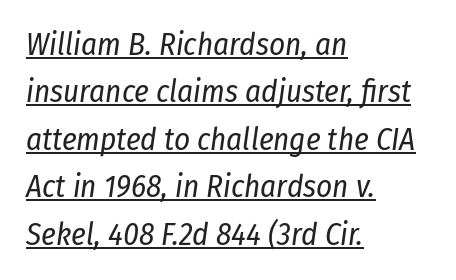
{"italic": "yes", "lean": "right", "slant_degrees": 8, "bold": "no", "weight": "regular", "width": "condensed", "stroke_contrast": "low", "x_height": "medium", "monospaced": "no", "underline": "yes", "align": "left", "line_spacing": "normal", "line_spacing_ratio": 1.53, "letter_spacing": "normal", "letter_spacing_em": 0.0, "glyph_px": 31}
